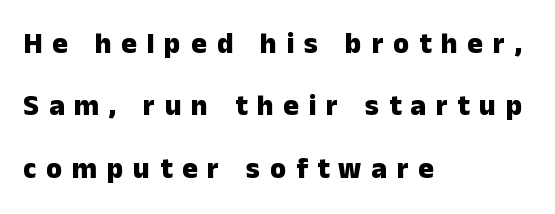
{"serif": "no", "italic": "no", "bold": "yes", "weight": "heavy", "width": "normal", "stroke_contrast": "low", "x_height": "medium", "monospaced": "no", "underline": "no", "align": "left", "line_spacing": "loose", "line_spacing_ratio": 2.15, "letter_spacing": "wide", "letter_spacing_em": 0.34, "glyph_px": 29}
